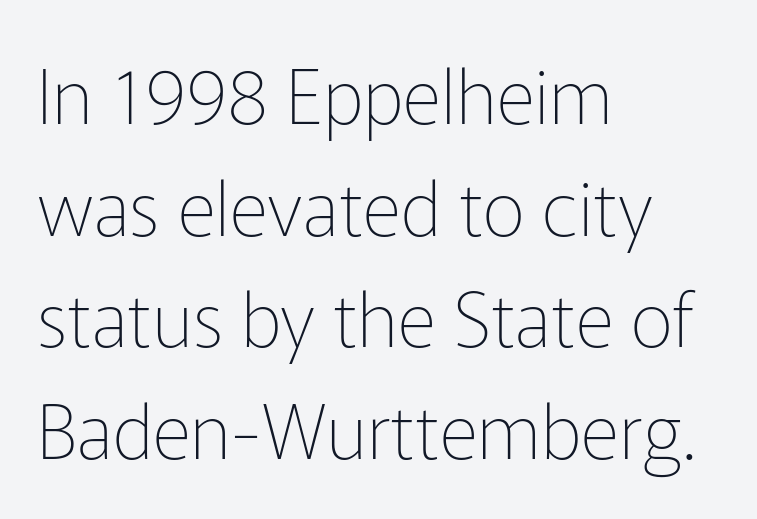
Q: Is the text bold? A: No.
Q: Is the text italic (slanted)? A: No, it is upright.
Q: Is the typeface a serif or a sans-serif typeface? A: Sans-serif.
Q: Is the text underlined? A: No.
Q: How is the paragraph aligned? A: Left-aligned.
Q: Is the spacing between letters normal or unusually wide? A: Normal.
Q: Is the spacing between lines tight, normal or loose? A: Normal.
Q: Width (condensed, normal, or wide)? A: Normal.
Q: Stroke contrast? A: Low.
Q: x-height? A: Medium.
Q: Monospaced? A: No.
